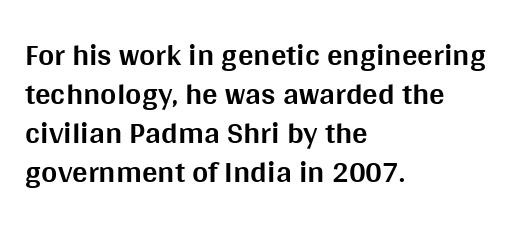
The image shows 31 px bold sans-serif type, upright; set left-aligned, normal line spacing (1.26x), normal letter spacing, not underlined; medium stroke contrast and a large x-height.
